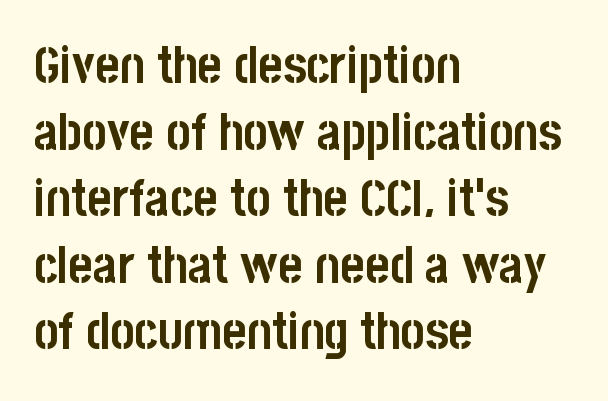
Q: Is the text bold? A: Yes.
Q: Is the text italic (slanted)? A: No, it is upright.
Q: Is the typeface a serif or a sans-serif typeface? A: Sans-serif.
Q: Is the text underlined? A: No.
Q: How is the paragraph aligned? A: Left-aligned.
Q: Is the spacing between letters normal or unusually wide? A: Normal.
Q: Is the spacing between lines tight, normal or loose? A: Normal.
Q: Width (condensed, normal, or wide)? A: Condensed.
Q: Stroke contrast? A: Low.
Q: x-height? A: Large.
Q: Monospaced? A: No.
